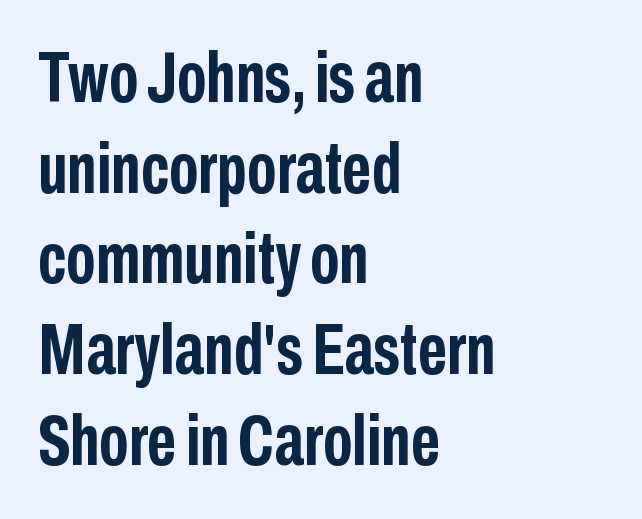
{"serif": "no", "italic": "no", "bold": "yes", "weight": "semibold", "width": "condensed", "stroke_contrast": "low", "x_height": "medium", "monospaced": "no", "underline": "no", "align": "left", "line_spacing": "normal", "line_spacing_ratio": 1.26, "letter_spacing": "normal", "letter_spacing_em": 0.0, "glyph_px": 72}
